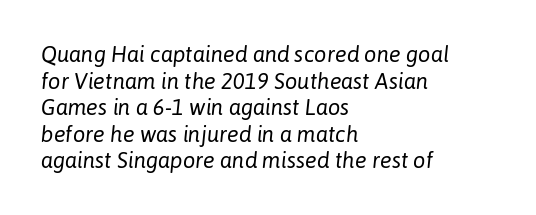
The image shows 22 px text type, italic (leaning right); set left-aligned, line spacing 1.21x, normal letter spacing, not underlined.
